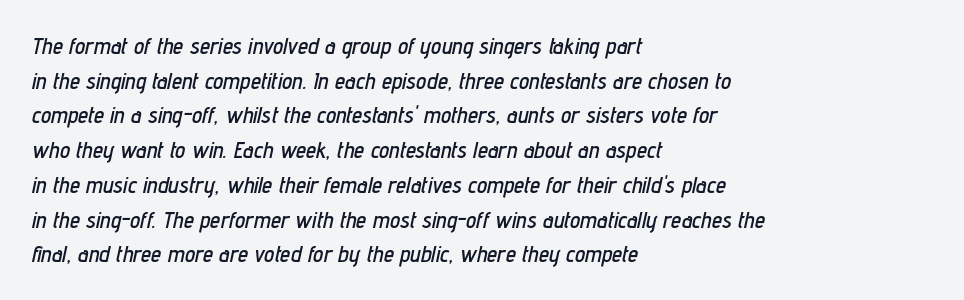
Q: Is the text italic (slanted)? A: Yes, it leans right by about 12 degrees.
Q: Is the text underlined? A: No.
Q: How is the paragraph aligned? A: Left-aligned.
Q: Is the spacing between letters normal or unusually wide? A: Normal.
Q: Is the spacing between lines tight, normal or loose? A: Normal.
